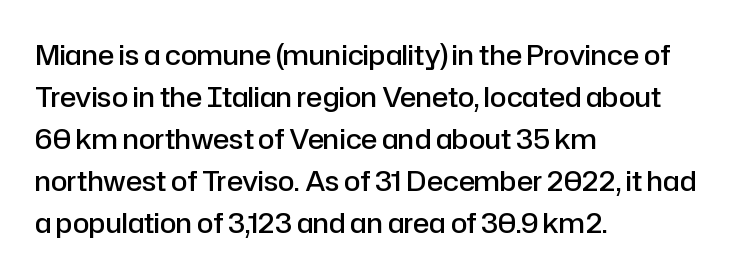
Successive baselines arrive at the customary interval. These lines stack with their left ends in a neat column. Italic? Not at all — the glyphs are vertical. The tracking reads as untouched default to a designer's eye.
